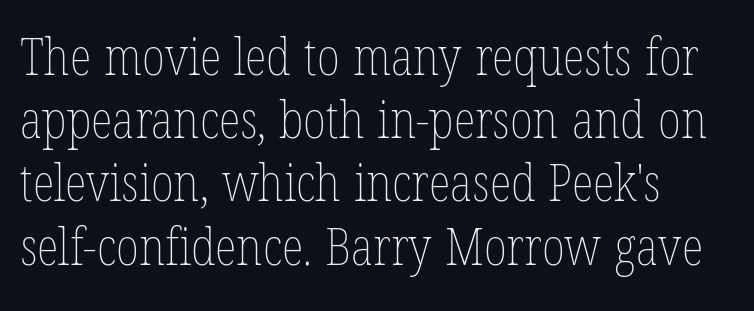
{"italic": "no", "bold": "no", "weight": "thin", "width": "condensed", "stroke_contrast": "low", "x_height": "medium", "monospaced": "no", "underline": "no", "align": "left", "line_spacing_ratio": 1.24, "letter_spacing": "normal", "letter_spacing_em": 0.0, "glyph_px": 51}
